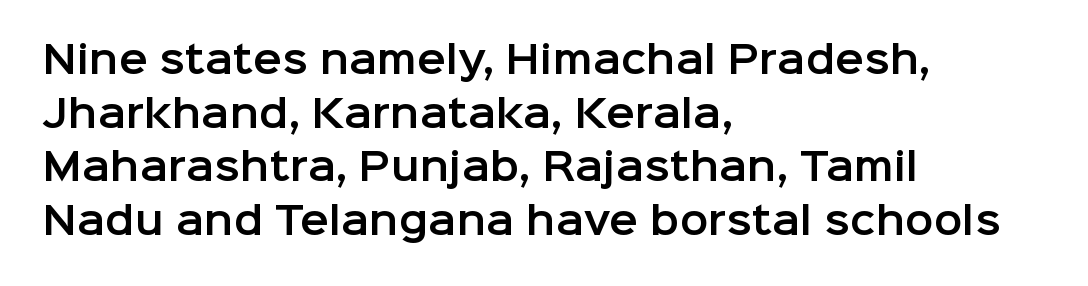
Q: Is the text italic (slanted)? A: No, it is upright.
Q: Is the typeface a serif or a sans-serif typeface? A: Sans-serif.
Q: Is the text underlined? A: No.
Q: How is the paragraph aligned? A: Left-aligned.
Q: Is the spacing between letters normal or unusually wide? A: Normal.
Q: Is the spacing between lines tight, normal or loose? A: Normal.
Q: Width (condensed, normal, or wide)? A: Normal.
Q: Stroke contrast? A: Low.
Q: x-height? A: Medium.
Q: Monospaced? A: No.
